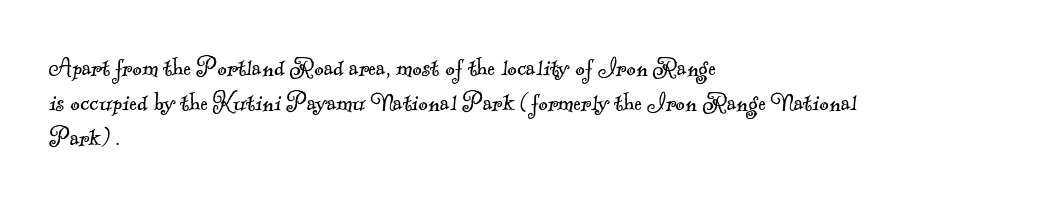
{"serif": "yes", "bold": "no", "weight": "light", "width": "normal", "x_height": "small", "monospaced": "no", "underline": "no", "align": "left", "line_spacing_ratio": 1.21, "letter_spacing": "normal", "letter_spacing_em": 0.0, "glyph_px": 29}
